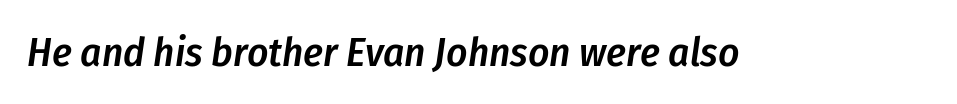
Stroke thickness is moderately raised; the sample reads as semibold. In terms of posture, this sample is oblique. Standard letterfit; no display-style spreading of the glyphs. Descender tails drop into unmarked territory.
